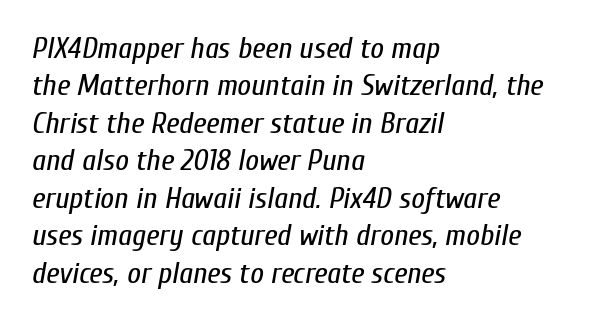
The image shows 30 px regular-weight, condensed type, italic (leaning right); set left-aligned, normal line spacing (1.25x), normal letter spacing, not underlined; low stroke contrast and a medium x-height.
